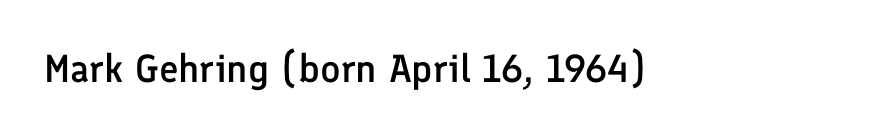
The image shows 39 px semibold sans-serif type, upright; set normal letter spacing, not underlined; low stroke contrast and a medium x-height.
